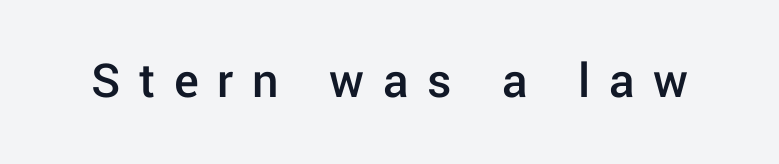
Q: Is the text bold? A: Semi-bold.
Q: Is the text italic (slanted)? A: No, it is upright.
Q: Is the typeface a serif or a sans-serif typeface? A: Sans-serif.
Q: Is the text underlined? A: No.
Q: Is the spacing between letters normal or unusually wide? A: Unusually wide.
Q: Width (condensed, normal, or wide)? A: Normal.
Q: Stroke contrast? A: Low.
Q: x-height? A: Medium.
Q: Monospaced? A: No.
